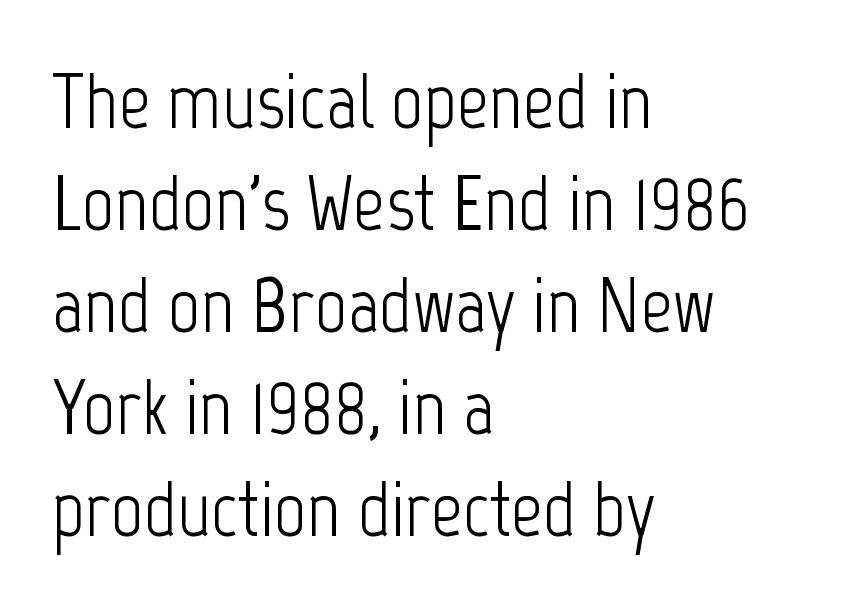
{"serif": "no", "italic": "no", "bold": "no", "weight": "light", "width": "condensed", "stroke_contrast": "low", "x_height": "medium", "monospaced": "no", "underline": "no", "align": "left", "line_spacing": "normal", "line_spacing_ratio": 1.29, "letter_spacing": "normal", "letter_spacing_em": 0.0, "glyph_px": 79}
